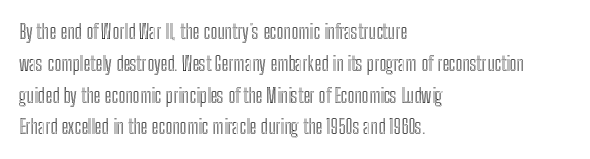
The image shows 20 px text type, upright; set left-aligned, normal line spacing (1.59x), normal letter spacing, not underlined.
